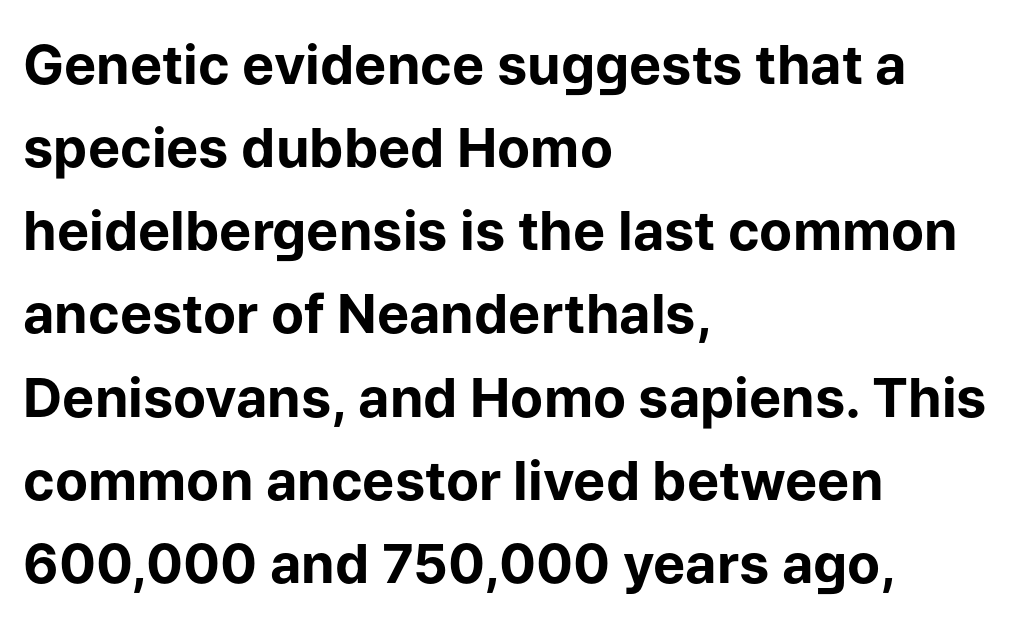
The image shows 54 px bold sans-serif type, upright; set left-aligned, normal line spacing (1.54x), normal letter spacing, not underlined; low stroke contrast and a medium x-height.
